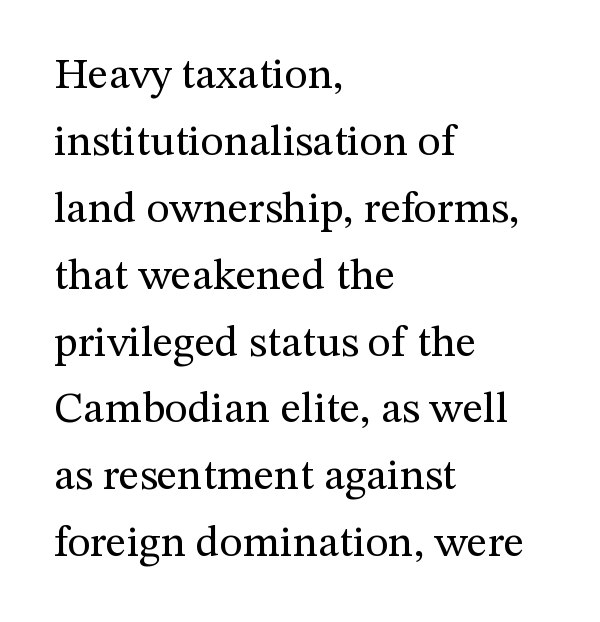
{"serif": "yes", "italic": "no", "bold": "no", "weight": "regular", "width": "normal", "stroke_contrast": "medium", "x_height": "medium", "monospaced": "no", "underline": "no", "align": "left", "line_spacing": "normal", "line_spacing_ratio": 1.52, "letter_spacing": "normal", "letter_spacing_em": 0.0, "glyph_px": 44}
